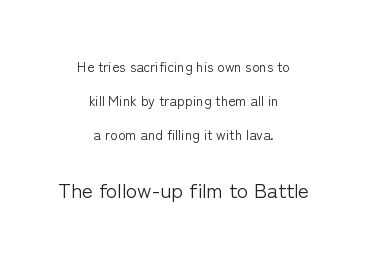
{"italic": "no", "bold": "no", "underline": "no", "align": "center", "line_spacing": "loose", "line_spacing_ratio": 2.42, "letter_spacing": "normal", "letter_spacing_em": 0.0, "larger_block": "second", "size_ratio": 1.5, "glyph_px": 21}
